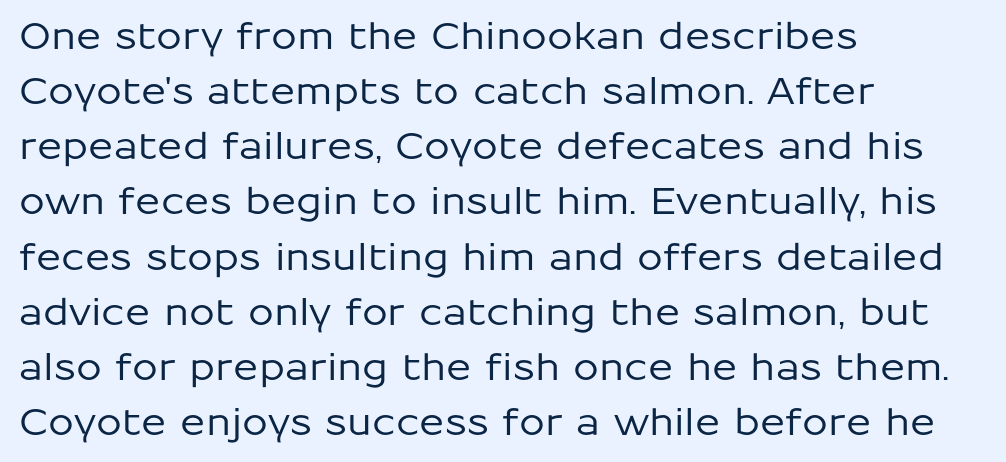
It's the straight-up-and-down kind of type. Interline gaps are of average width in this sample. Descenders hang freely into open space. In terms of letterform style, serifs are entirely absent.
